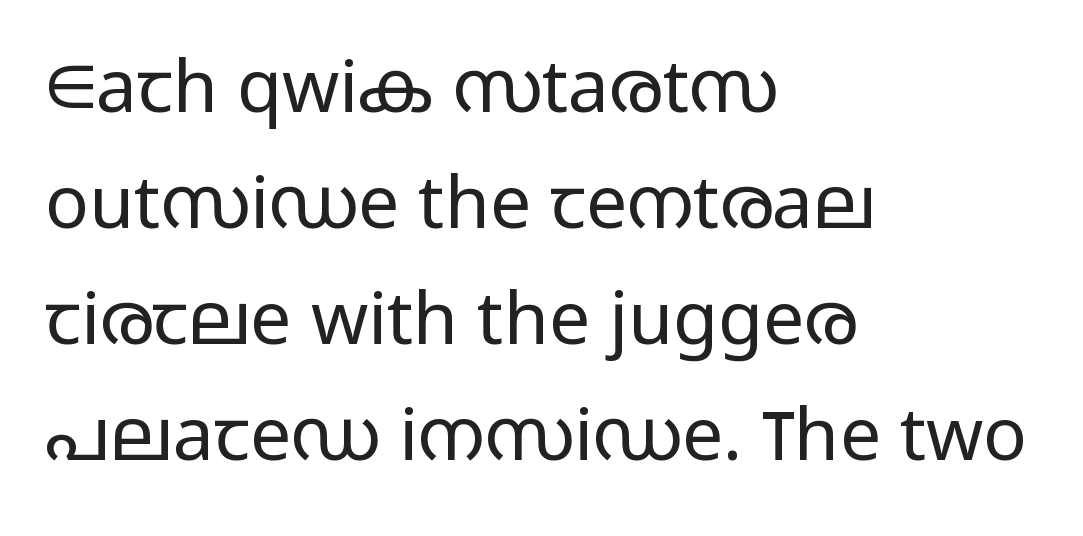
The image shows 73 px light, wide sans-serif type, upright; set left-aligned, normal line spacing (1.59x), normal letter spacing, not underlined; low stroke contrast and a medium x-height.
